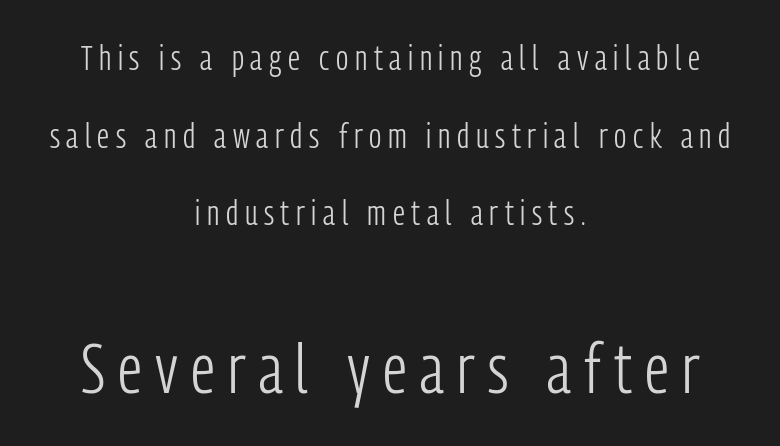
Q: Is the text bold? A: No.
Q: Is the text italic (slanted)? A: No, it is upright.
Q: Is the typeface a serif or a sans-serif typeface? A: Sans-serif.
Q: Is the text underlined? A: No.
Q: How is the paragraph aligned? A: Centered.
Q: Is the spacing between lines tight, normal or loose? A: Loose.
Q: Which block of text is set in a larger size, the first (top) or the second (bottom)? A: The second (bottom) one.
Q: Width (condensed, normal, or wide)? A: Condensed.
Q: Stroke contrast? A: Low.
Q: x-height? A: Medium.
Q: Monospaced? A: No.
